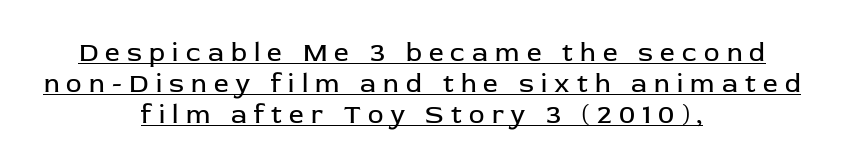
The image shows 26 px text type, upright; set centered, line spacing 1.19x, unusually wide letter spacing (+0.28 em), underlined.
